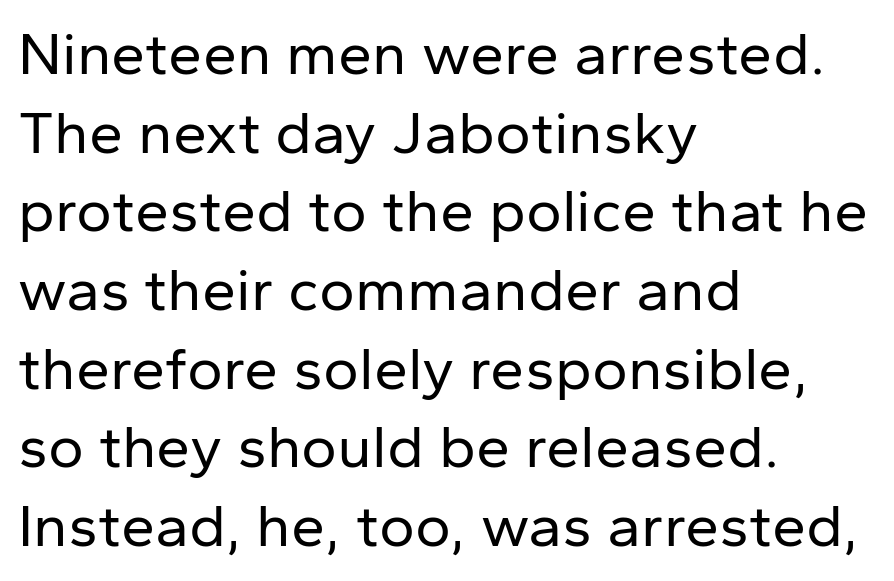
Q: Is the text bold? A: No.
Q: Is the text italic (slanted)? A: No, it is upright.
Q: Is the typeface a serif or a sans-serif typeface? A: Sans-serif.
Q: Is the text underlined? A: No.
Q: How is the paragraph aligned? A: Left-aligned.
Q: Is the spacing between letters normal or unusually wide? A: Normal.
Q: Is the spacing between lines tight, normal or loose? A: Normal.
Q: Width (condensed, normal, or wide)? A: Normal.
Q: Stroke contrast? A: Low.
Q: x-height? A: Medium.
Q: Monospaced? A: No.
